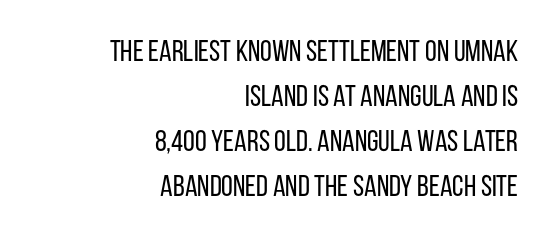
{"serif": "no", "italic": "no", "bold": "no", "weight": "regular", "width": "condensed", "stroke_contrast": "low", "x_height": "large", "monospaced": "no", "underline": "no", "align": "right", "line_spacing": "normal", "line_spacing_ratio": 1.5, "letter_spacing": "normal", "letter_spacing_em": 0.0, "glyph_px": 30}
